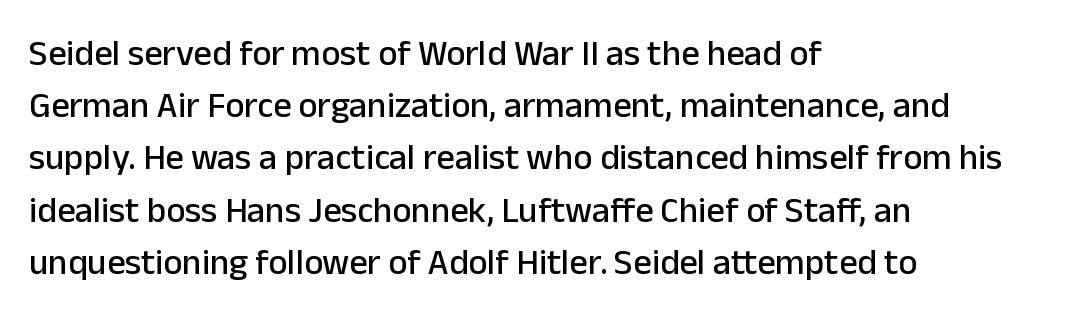
Q: Is the text italic (slanted)? A: No, it is upright.
Q: Is the typeface a serif or a sans-serif typeface? A: Sans-serif.
Q: Is the text underlined? A: No.
Q: How is the paragraph aligned? A: Left-aligned.
Q: Is the spacing between letters normal or unusually wide? A: Normal.
Q: Is the spacing between lines tight, normal or loose? A: Normal.
Q: Width (condensed, normal, or wide)? A: Normal.
Q: Stroke contrast? A: Low.
Q: x-height? A: Medium.
Q: Monospaced? A: No.
